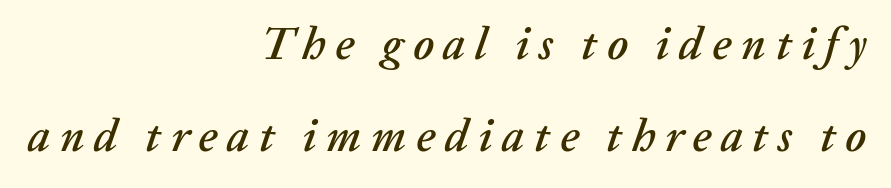
{"italic": "yes", "lean": "right", "slant_degrees": 20, "width": "normal", "stroke_contrast": "low", "x_height": "medium", "monospaced": "no", "underline": "no", "align": "right", "line_spacing": "loose", "line_spacing_ratio": 2.04, "letter_spacing": "wide", "letter_spacing_em": 0.21, "glyph_px": 45}
